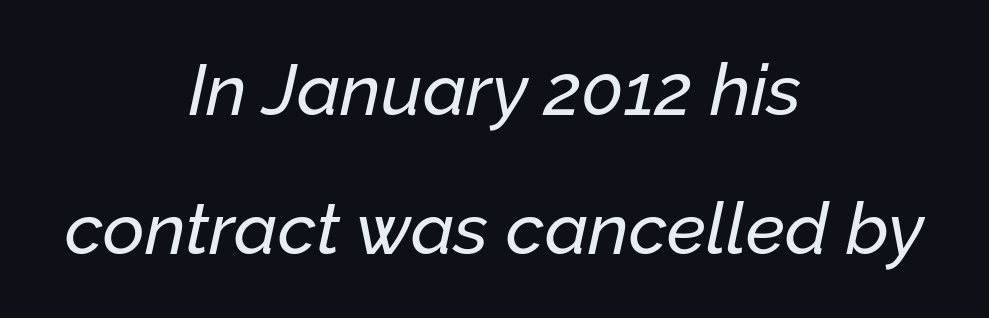
Q: Is the text italic (slanted)? A: Yes, it leans right by about 12 degrees.
Q: Is the text underlined? A: No.
Q: How is the paragraph aligned? A: Centered.
Q: Is the spacing between letters normal or unusually wide? A: Normal.
Q: Is the spacing between lines tight, normal or loose? A: Loose.
Q: Width (condensed, normal, or wide)? A: Normal.
Q: Stroke contrast? A: Low.
Q: x-height? A: Medium.
Q: Monospaced? A: No.
